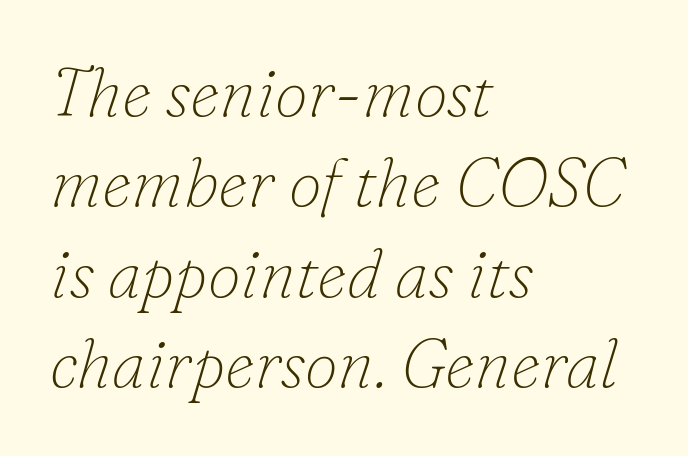
{"serif": "yes", "italic": "yes", "lean": "right", "slant_degrees": 16, "bold": "no", "weight": "thin", "width": "normal", "stroke_contrast": "low", "x_height": "small", "monospaced": "no", "underline": "no", "align": "left", "line_spacing": "normal", "line_spacing_ratio": 1.35, "letter_spacing": "normal", "letter_spacing_em": 0.0, "glyph_px": 67}
